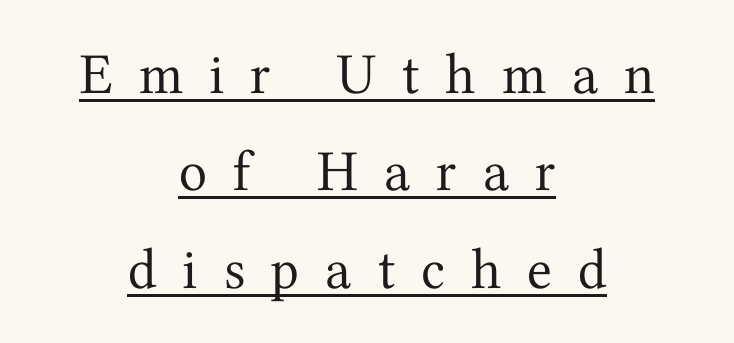
{"serif": "yes", "italic": "no", "bold": "no", "weight": "regular", "width": "normal", "stroke_contrast": "medium", "x_height": "medium", "monospaced": "no", "underline": "yes", "align": "center", "line_spacing": "normal", "line_spacing_ratio": 1.68, "letter_spacing": "wide", "letter_spacing_em": 0.45, "glyph_px": 58}
